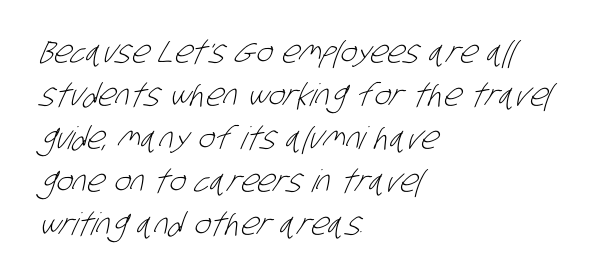
Q: Is the text bold? A: No.
Q: Is the typeface a serif or a sans-serif typeface? A: Sans-serif.
Q: Is the text underlined? A: No.
Q: How is the paragraph aligned? A: Left-aligned.
Q: Is the spacing between letters normal or unusually wide? A: Normal.
Q: Is the spacing between lines tight, normal or loose? A: Normal.
Q: Width (condensed, normal, or wide)? A: Condensed.
Q: Stroke contrast? A: Low.
Q: x-height? A: Large.
Q: Monospaced? A: No.
